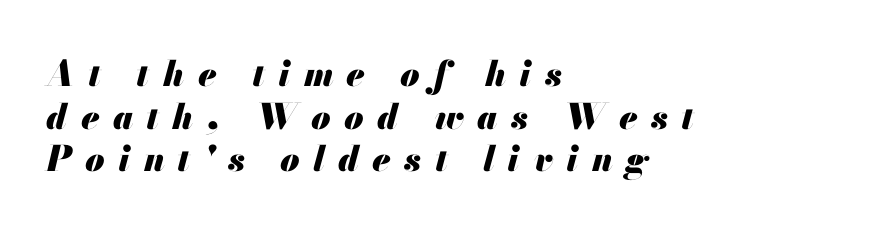
The image shows 35 px heavy type, italic (leaning right); set left-aligned, line spacing 1.22x, unusually wide letter spacing (+0.38 em), not underlined; medium stroke contrast and a small x-height.
